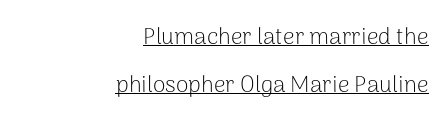
The image shows 23 px text type, upright; set right-aligned, loose line spacing (2.1x), normal letter spacing, underlined.
